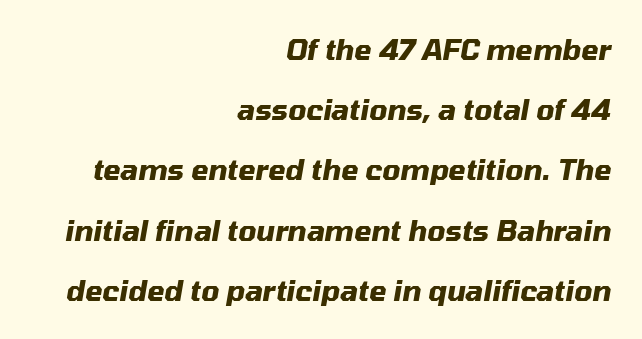
These lines are rendered in a variable-pitch font. Successive baselines arrive slowly, with a big drop between each. Is the letter spacing exaggerated? No — it looks like the ordinary default. The rag falls on the left side of this text block. Check the space under the baseline: it is left empty.
